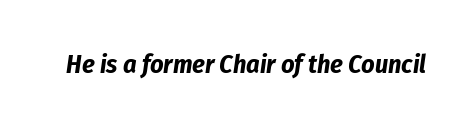
The specimen reads as italic at a glance. The space beneath each line is pristine and unruled. Is the type bold? Yes — the strokes are clearly thick and heavy. Between one letter and the next there's only the usual sliver of space.
